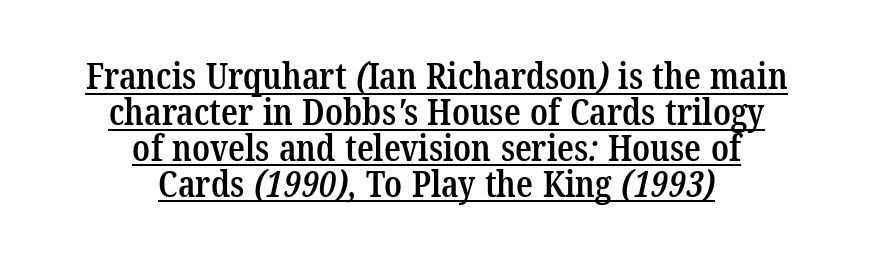
{"serif": "yes", "bold": "semi", "weight": "semibold", "width": "condensed", "stroke_contrast": "low", "x_height": "medium", "monospaced": "no", "underline": "yes", "align": "center", "line_spacing": "tight", "line_spacing_ratio": 0.97, "letter_spacing": "normal", "letter_spacing_em": 0.0, "glyph_px": 37}
